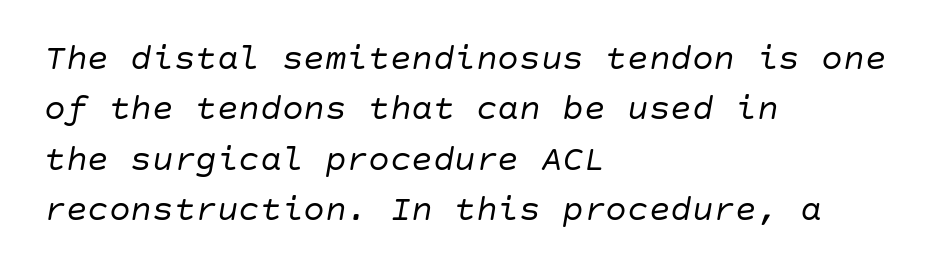
Any mark beneath the type? The region is blank. Vertical stems look standard width or narrower in stroke. The rendering anchors every line to the left-hand side. Default kerning and tracking; the words read as compact shapes. This sample keeps an unexceptional amount of space between lines. This sample uses an oblique cut, with every glyph tilted off the vertical.
